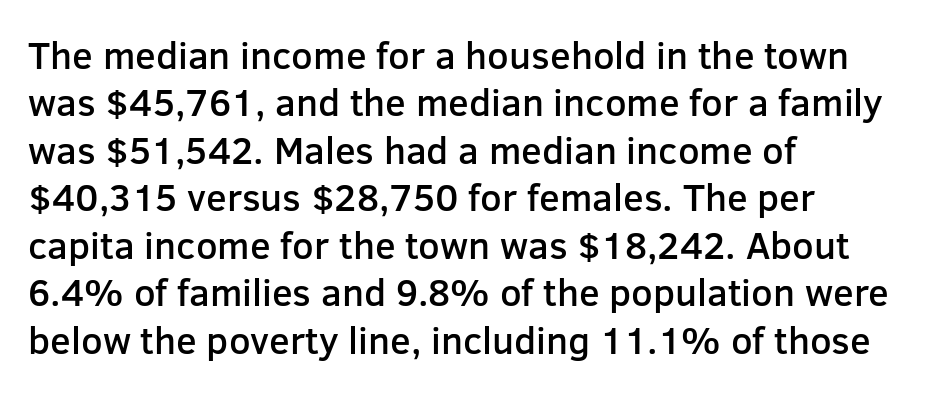
The gap between lines stays unmarked. Look at the stroke-to-counter ratio: somewhat heavy, a semibold. Italic? Not at all — the glyphs are vertical. You could not count columns in this text — the font is proportionally spaced. Compared with typical paragraphs, the rows here are spaced about the same.
